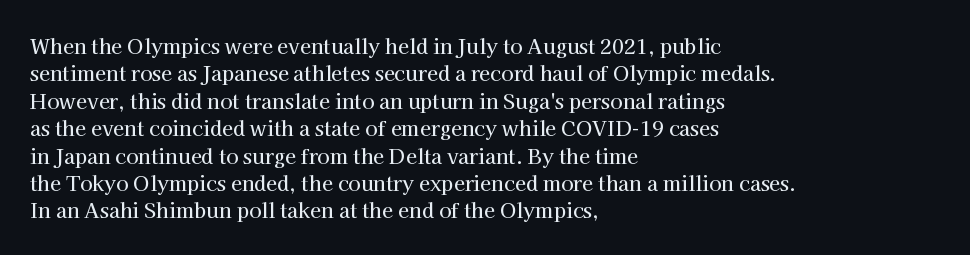
Q: Is the text italic (slanted)? A: No, it is upright.
Q: Is the text underlined? A: No.
Q: How is the paragraph aligned? A: Left-aligned.
Q: Is the spacing between letters normal or unusually wide? A: Normal.
Q: Is the spacing between lines tight, normal or loose? A: Normal.
